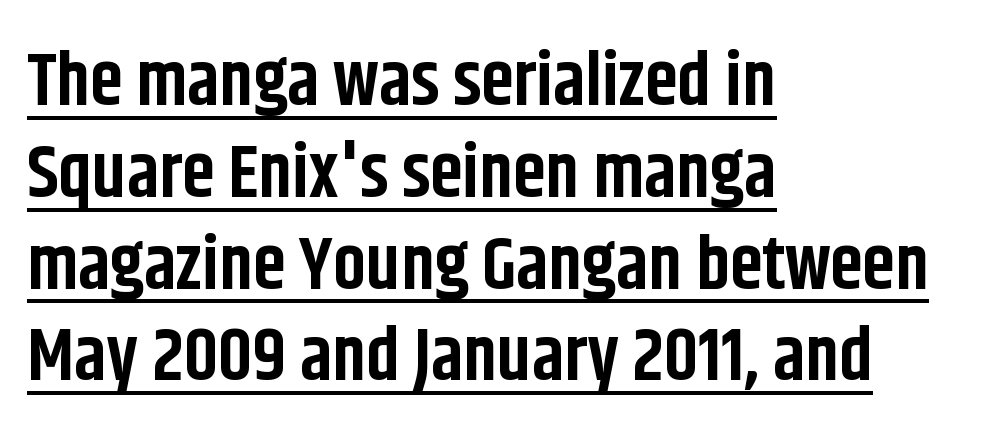
Heft: maximum for text — a bold. The typesetter has applied underlining to the passage shown. The text block is weighted toward the left margin, trailing off unevenly rightward. Spacing verdict: proportional, widths tailored to each character.
